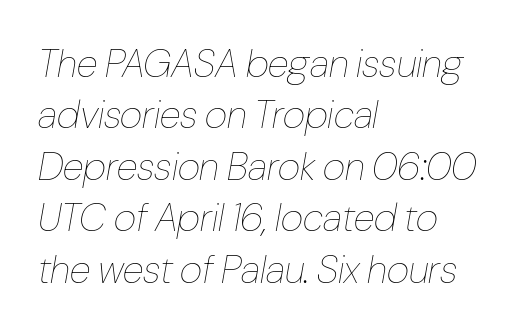
{"italic": "yes", "lean": "right", "slant_degrees": 10, "bold": "no", "weight": "thin", "width": "condensed", "stroke_contrast": "low", "x_height": "medium", "monospaced": "no", "underline": "no", "align": "left", "line_spacing": "normal", "line_spacing_ratio": 1.32, "letter_spacing": "normal", "letter_spacing_em": 0.0, "glyph_px": 39}
